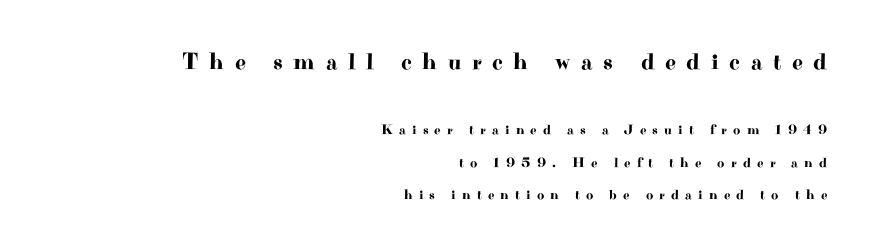
The rendering inserts visible extra space after every character. Here the first block reads like a headline and the second like body copy. Check under the words: just untouched page. Reading down the block, your eye finds every line finishing at a fixed right position. What's the leading like? Stretched, with rows far apart.
